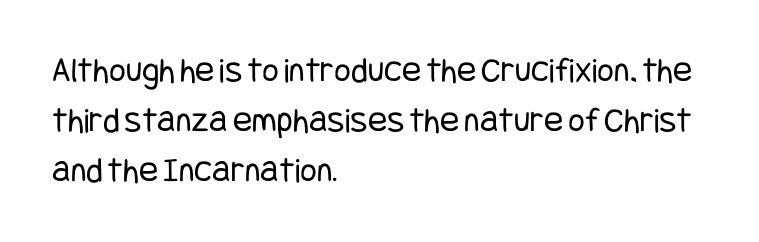
The image shows 36 px regular-weight, condensed sans-serif type, upright; set left-aligned, normal line spacing (1.39x), normal letter spacing, not underlined; low stroke contrast and a large x-height.
